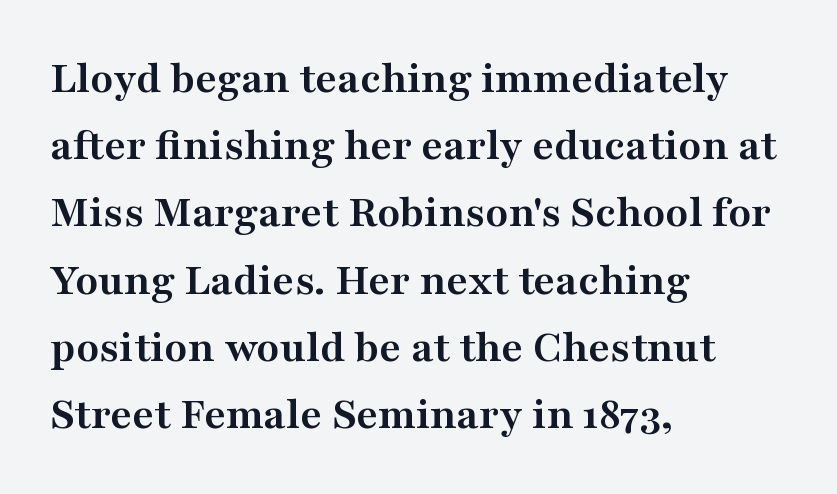
{"serif": "yes", "italic": "no", "bold": "yes", "weight": "semibold", "width": "wide", "stroke_contrast": "medium", "x_height": "medium", "monospaced": "no", "underline": "no", "align": "left", "line_spacing": "normal", "line_spacing_ratio": 1.43, "letter_spacing": "normal", "letter_spacing_em": 0.0, "glyph_px": 47}
